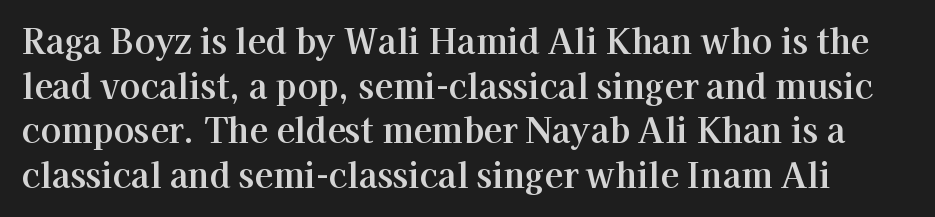
Q: Is the text italic (slanted)? A: No, it is upright.
Q: Is the typeface a serif or a sans-serif typeface? A: Serif.
Q: Is the text underlined? A: No.
Q: Is the spacing between letters normal or unusually wide? A: Normal.
Q: Is the spacing between lines tight, normal or loose? A: Normal.
Q: Width (condensed, normal, or wide)? A: Normal.
Q: Stroke contrast? A: High.
Q: x-height? A: Medium.
Q: Monospaced? A: No.
